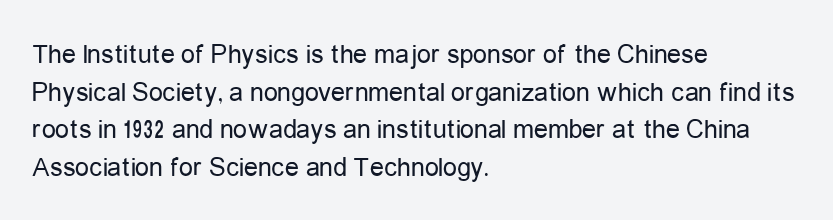
The image shows 28 px regular-weight, condensed sans-serif type, upright; set left-aligned, normal line spacing (1.34x), normal letter spacing, not underlined; low stroke contrast and a medium x-height.
